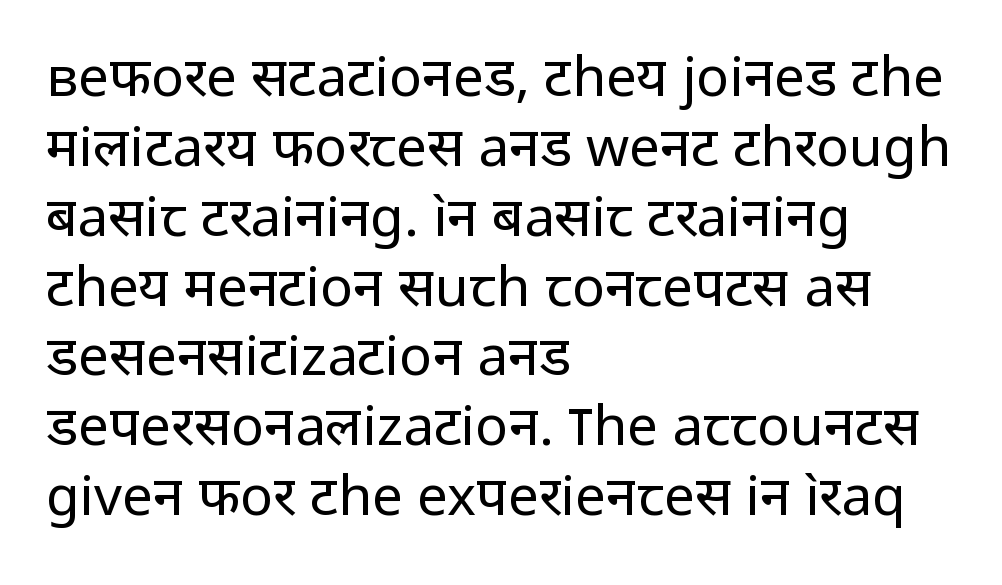
{"serif": "no", "italic": "no", "bold": "no", "weight": "regular", "width": "normal", "stroke_contrast": "low", "x_height": "medium", "monospaced": "no", "underline": "no", "align": "left", "line_spacing": "normal", "line_spacing_ratio": 1.27, "letter_spacing": "normal", "letter_spacing_em": 0.0, "glyph_px": 55}
